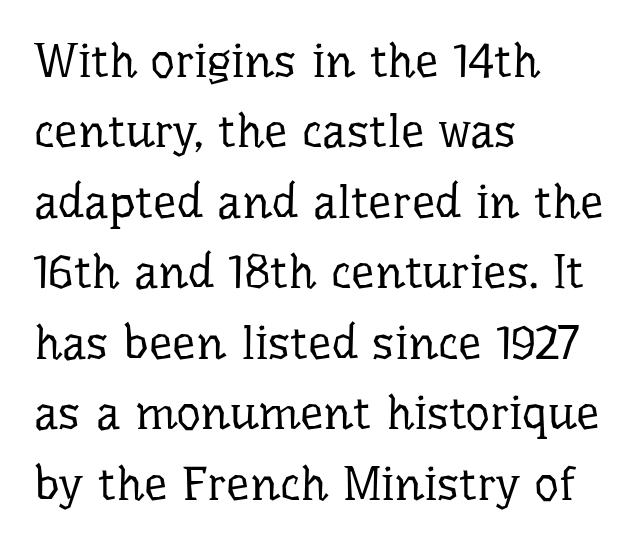
Q: Is the text bold? A: No.
Q: Is the text italic (slanted)? A: No, it is upright.
Q: Is the typeface a serif or a sans-serif typeface? A: Serif.
Q: Is the text underlined? A: No.
Q: How is the paragraph aligned? A: Left-aligned.
Q: Is the spacing between letters normal or unusually wide? A: Normal.
Q: Is the spacing between lines tight, normal or loose? A: Normal.
Q: Width (condensed, normal, or wide)? A: Normal.
Q: Stroke contrast? A: Low.
Q: x-height? A: Medium.
Q: Monospaced? A: No.
